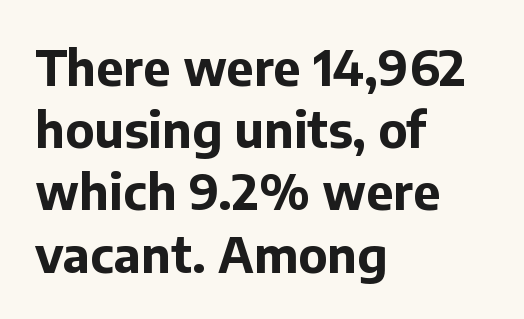
{"serif": "no", "italic": "no", "bold": "yes", "weight": "bold", "width": "normal", "stroke_contrast": "low", "x_height": "medium", "monospaced": "no", "underline": "no", "align": "left", "line_spacing": "normal", "line_spacing_ratio": 1.27, "letter_spacing": "normal", "letter_spacing_em": 0.0, "glyph_px": 49}
